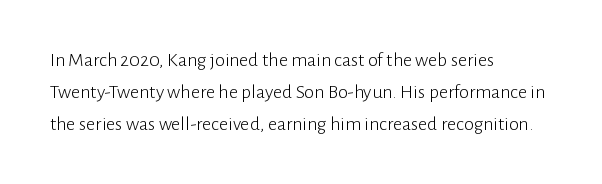
Q: Is the text bold? A: No.
Q: Is the text italic (slanted)? A: No, it is upright.
Q: Is the text underlined? A: No.
Q: How is the paragraph aligned? A: Left-aligned.
Q: Is the spacing between letters normal or unusually wide? A: Normal.
Q: Is the spacing between lines tight, normal or loose? A: Normal.
